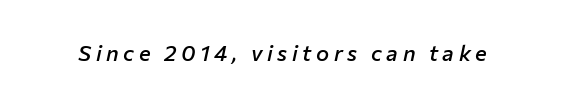
The space beneath each line is pristine and unruled. The characters look somewhat weighty, a semibold short of true bold. The lettering tilts uniformly, giving the passage an italic look. Each word looks stretched out because of the extra space between its letters.
